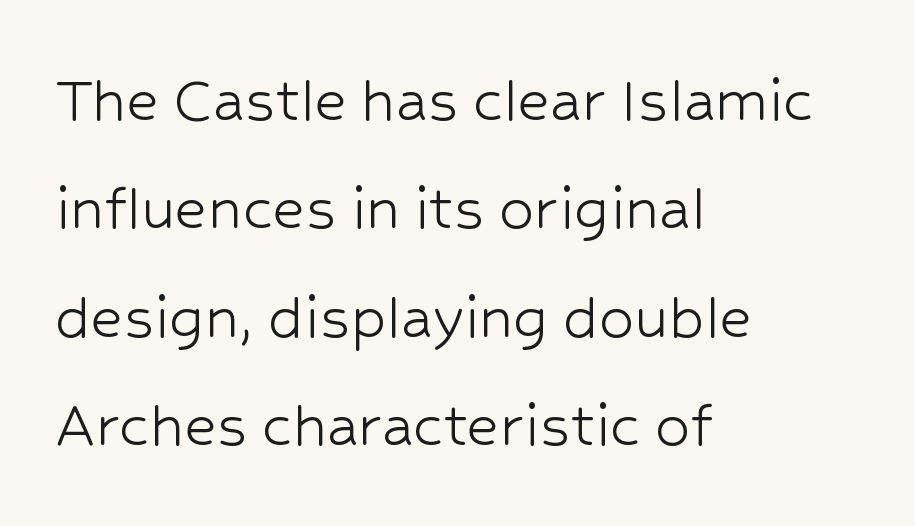
The compositor pushed each line to the left boundary. The cut favours lightness, reaching ordinary text weight at its darkest. Designer's note — italics off, roman on. These lines sit exactly where default settings would place them. The rendering uses natural spacing where letterforms have individual widths.
